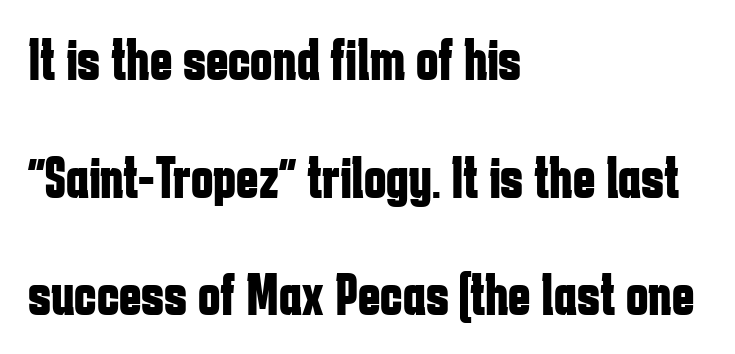
The zone under the glyphs is completely vacant. Look at the bottom of the vertical strokes: they stop flat, with no serifs. Emphasis by weight is at full strength: bold. Character widths vary here, with narrow letters taking less room than wide ones. When letters stand straight like this, we call the style roman or upright. The space between consecutive lines is lavish.
